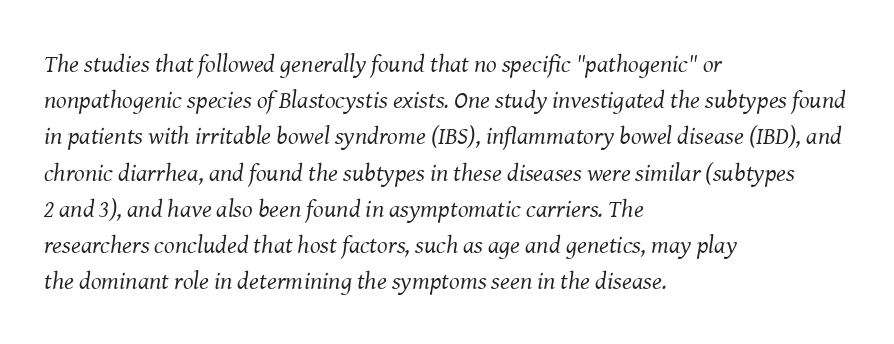
{"italic": "yes", "lean": "right", "slant_degrees": 8, "bold": "no", "underline": "no", "align": "left", "line_spacing": "normal", "line_spacing_ratio": 1.45, "letter_spacing": "normal", "letter_spacing_em": 0.0, "glyph_px": 25}
